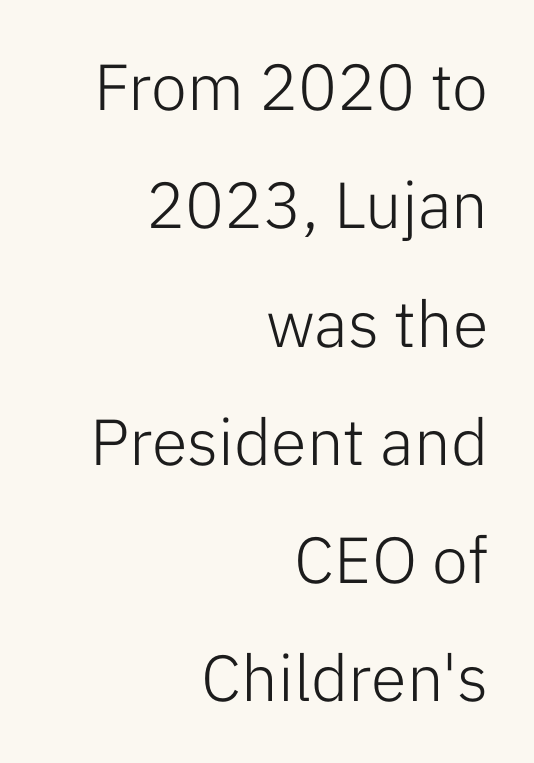
{"serif": "no", "italic": "no", "bold": "no", "weight": "light", "width": "normal", "stroke_contrast": "low", "x_height": "medium", "monospaced": "no", "underline": "no", "align": "right", "line_spacing_ratio": 1.82, "letter_spacing": "normal", "letter_spacing_em": 0.0, "glyph_px": 65}
